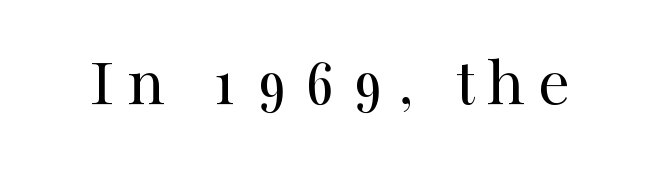
Each letter's strokes conclude with small projecting serifs. This reads as an unemphasized weight, regular at the heaviest. You could not count columns in this text — the font is proportionally spaced. Check under the words: just untouched page. Style check: upright.
